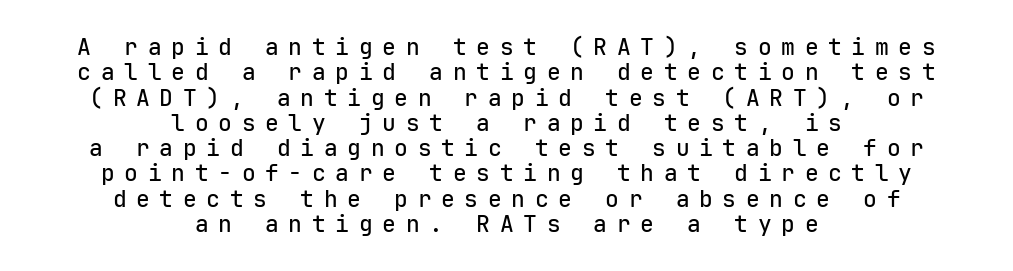
Is the block centered? Yes — each line is placed symmetrically about the middle. Quick note: interline space is minimal. The string is rendered with underlining switched off. The font's upright variant was chosen for this text. This rendering widens character spacing well past its baseline value.
